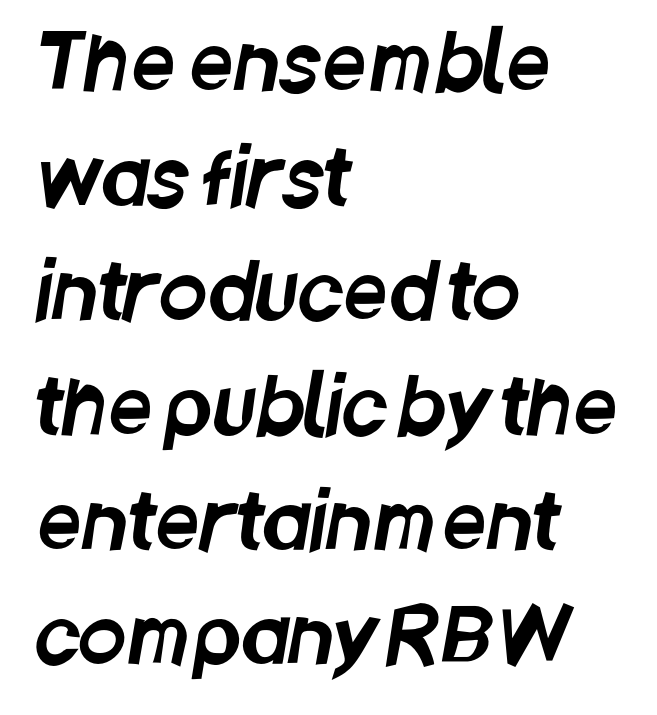
Q: Is the typeface a serif or a sans-serif typeface? A: Sans-serif.
Q: Is the text underlined? A: No.
Q: How is the paragraph aligned? A: Left-aligned.
Q: Is the spacing between letters normal or unusually wide? A: Normal.
Q: Is the spacing between lines tight, normal or loose? A: Normal.
Q: Width (condensed, normal, or wide)? A: Condensed.
Q: Stroke contrast? A: Low.
Q: x-height? A: Large.
Q: Monospaced? A: No.
